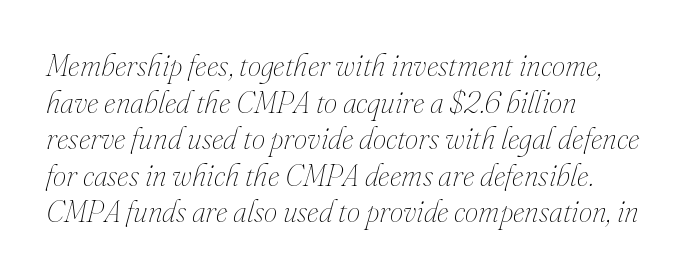
Q: Is the text bold? A: No.
Q: Is the text italic (slanted)? A: Yes, it leans right by about 16 degrees.
Q: Is the text underlined? A: No.
Q: How is the paragraph aligned? A: Left-aligned.
Q: Is the spacing between letters normal or unusually wide? A: Normal.
Q: Width (condensed, normal, or wide)? A: Normal.
Q: Stroke contrast? A: Medium.
Q: x-height? A: Small.
Q: Monospaced? A: No.
